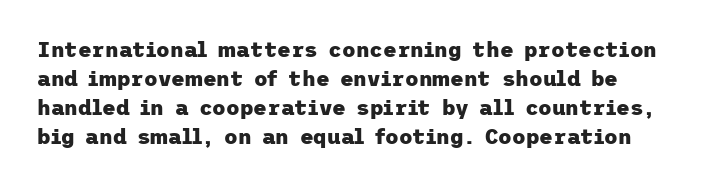
The lines are quadded left. These lines keep a tight, regular rhythm from letter to letter. The gap between lines stays unmarked. It's the straight-up-and-down kind of type. The rendering uses a moderate line-height, typical for paragraphs. Pretty heavy lettering here — definitely bold.
